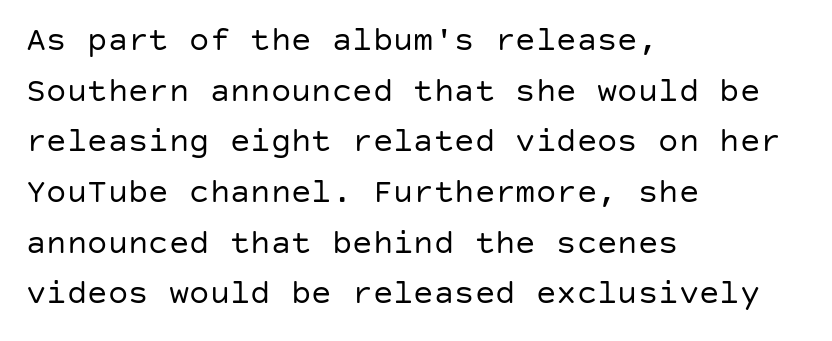
The image shows 34 px regular-weight sans-serif type, upright; set left-aligned, normal line spacing (1.49x), normal letter spacing, not underlined; low stroke contrast and a large x-height.
